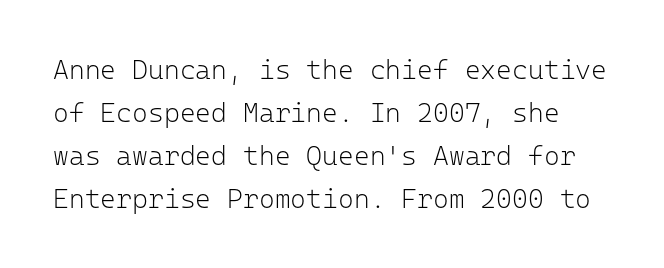
Q: Is the text bold? A: No.
Q: Is the text italic (slanted)? A: No, it is upright.
Q: Is the text underlined? A: No.
Q: Is the spacing between letters normal or unusually wide? A: Normal.
Q: Is the spacing between lines tight, normal or loose? A: Normal.
